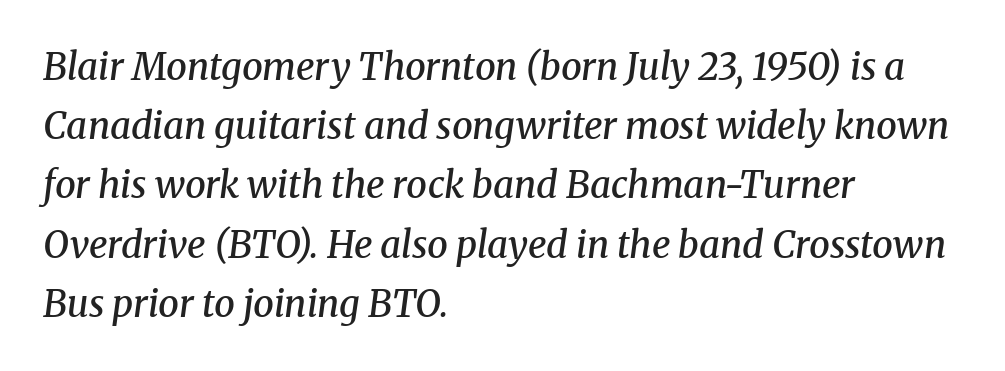
{"serif": "yes", "italic": "yes", "lean": "right", "slant_degrees": 8, "bold": "semi", "weight": "semibold", "width": "normal", "stroke_contrast": "medium", "x_height": "medium", "monospaced": "no", "underline": "no", "align": "left", "line_spacing": "normal", "line_spacing_ratio": 1.6, "letter_spacing": "normal", "letter_spacing_em": 0.0, "glyph_px": 37}
